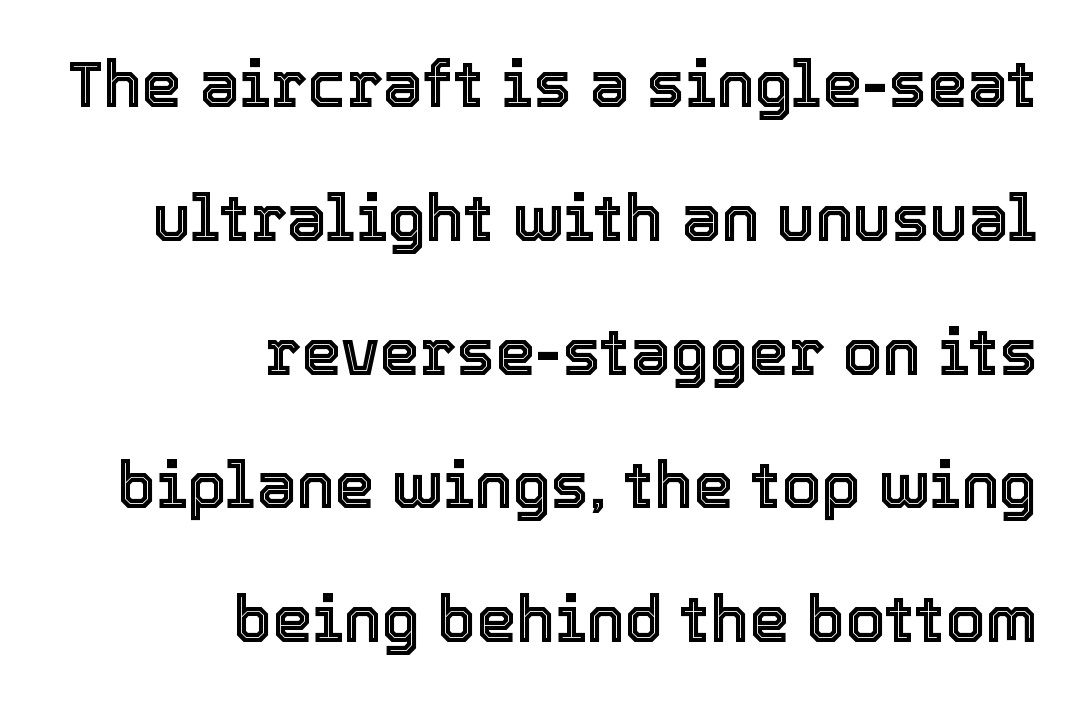
The image shows 64 px text type, upright; set right-aligned, loose line spacing (2.09x), normal letter spacing, not underlined; a medium x-height.
